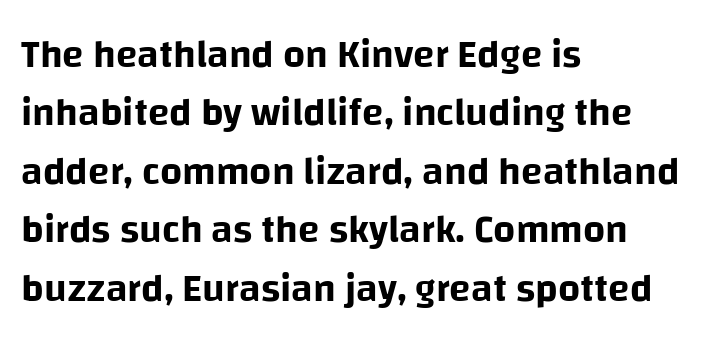
{"serif": "no", "italic": "no", "width": "normal", "stroke_contrast": "low", "x_height": "large", "monospaced": "no", "underline": "no", "align": "left", "line_spacing": "normal", "line_spacing_ratio": 1.5, "letter_spacing": "normal", "letter_spacing_em": 0.0, "glyph_px": 39}
